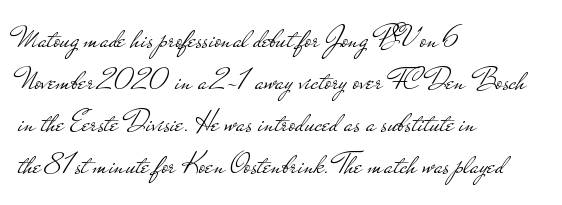
{"serif": "no", "bold": "no", "weight": "light", "width": "wide", "stroke_contrast": "low", "x_height": "small", "monospaced": "no", "underline": "no", "align": "left", "line_spacing": "normal", "line_spacing_ratio": 1.31, "letter_spacing": "normal", "letter_spacing_em": 0.0, "glyph_px": 32}
